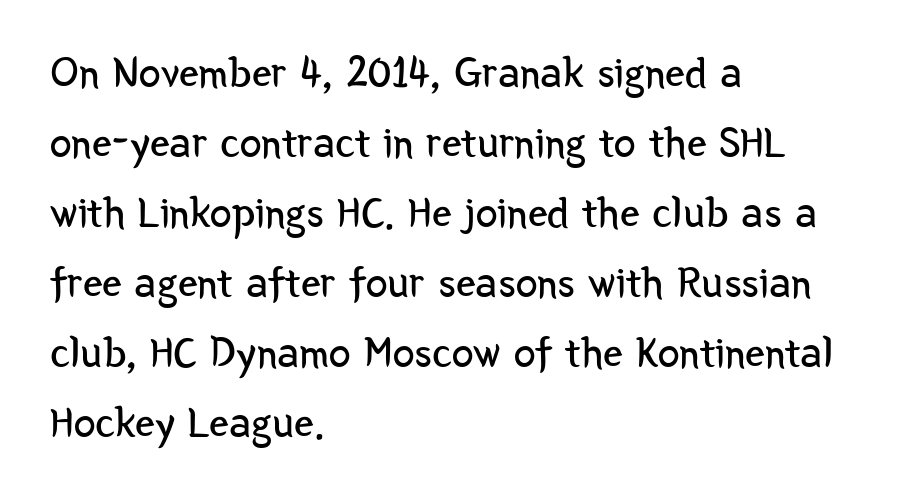
{"serif": "no", "italic": "no", "bold": "no", "weight": "regular", "width": "condensed", "stroke_contrast": "low", "x_height": "medium", "monospaced": "no", "underline": "no", "align": "left", "line_spacing": "normal", "line_spacing_ratio": 1.59, "letter_spacing": "normal", "letter_spacing_em": 0.0, "glyph_px": 44}
